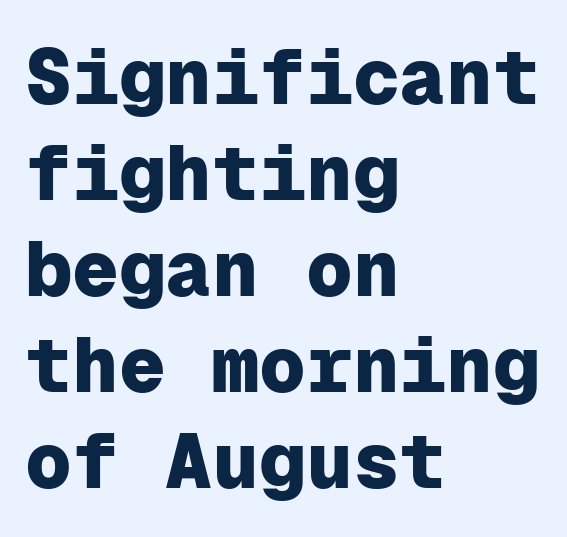
{"serif": "no", "italic": "no", "bold": "yes", "weight": "heavy", "width": "normal", "stroke_contrast": "low", "x_height": "medium", "monospaced": "yes", "underline": "no", "align": "left", "line_spacing_ratio": 1.23, "letter_spacing": "normal", "letter_spacing_em": 0.0, "glyph_px": 78}
